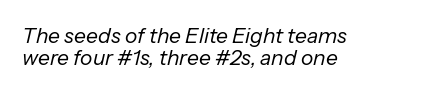
The image shows 21 px text type, italic (leaning right); set left-aligned, tight line spacing (1.04x), normal letter spacing, not underlined.
